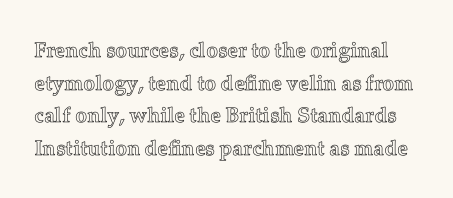
Only glyphs here, with clear space below each row. No extra tracking has been applied to these lines. Vertical spacing — default. Does the lettering tilt? It doesn't — this is upright.
